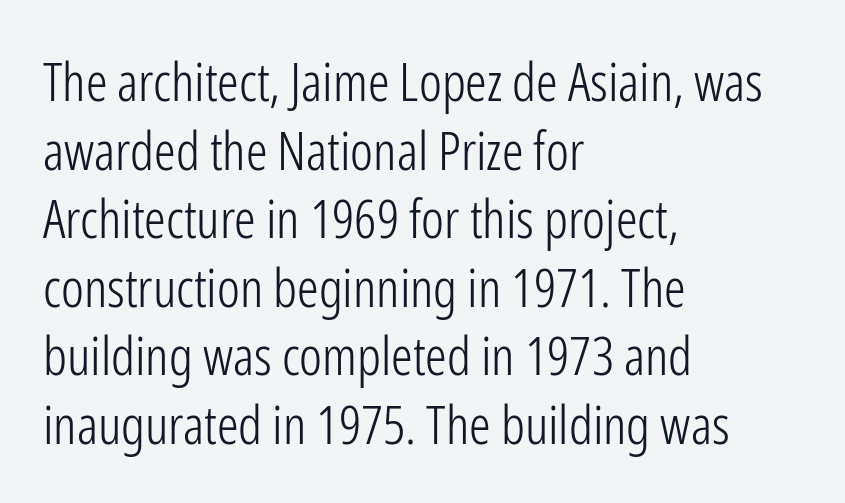
Ascenders rise straight up at ninety degrees. The rendering keeps characters at their native spacing. If you drew a ruler down the left edge, every line would touch it. Think of a printed novel: that variable character pitch is what you see here.
